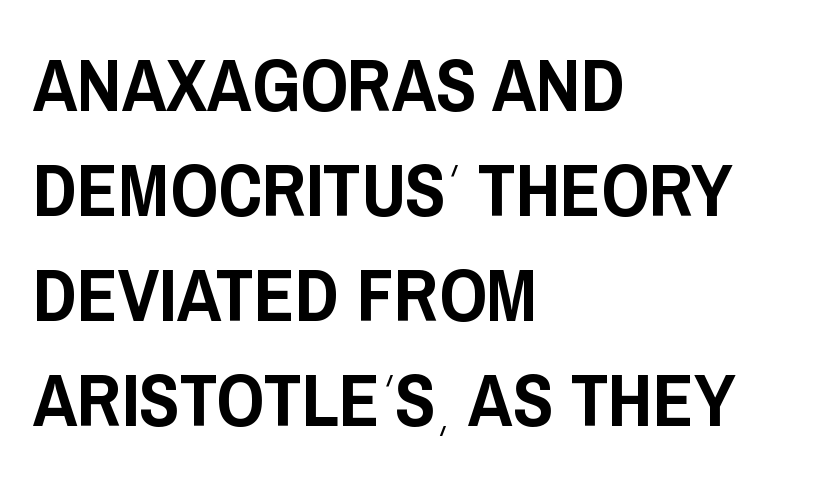
{"serif": "no", "italic": "no", "width": "condensed", "stroke_contrast": "low", "x_height": "large", "monospaced": "no", "underline": "no", "align": "left", "line_spacing": "normal", "line_spacing_ratio": 1.4, "letter_spacing": "normal", "letter_spacing_em": 0.0, "glyph_px": 75}
